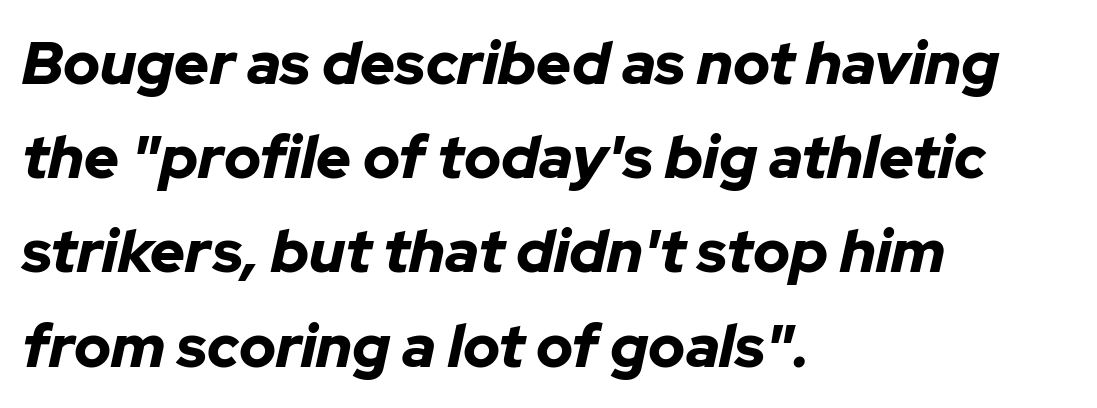
The image shows 60 px bold type, italic (leaning right); set left-aligned, normal line spacing (1.57x), normal letter spacing, not underlined; low stroke contrast and a medium x-height.
